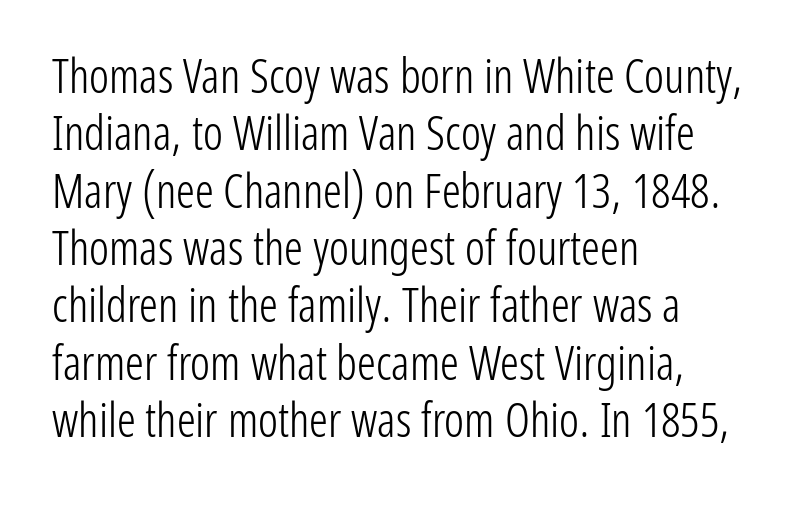
{"serif": "no", "italic": "no", "bold": "no", "weight": "light", "width": "condensed", "stroke_contrast": "low", "x_height": "medium", "monospaced": "no", "underline": "no", "align": "left", "line_spacing_ratio": 1.22, "letter_spacing": "normal", "letter_spacing_em": 0.0, "glyph_px": 47}
